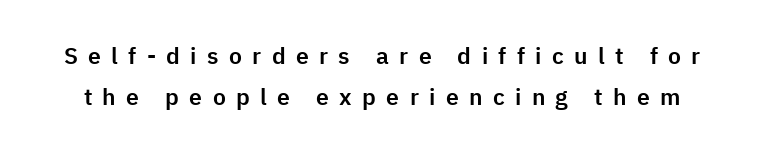
The image shows 23 px text type, upright; set line spacing 1.78x, unusually wide letter spacing (+0.45 em), not underlined.
